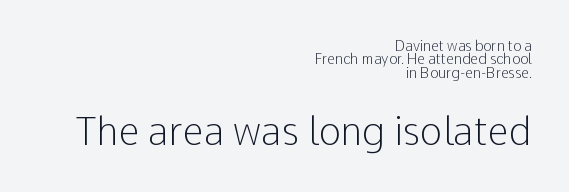
The image shows 38 px light sans-serif type, upright; set right-aligned, tight line spacing (0.96x), normal letter spacing, not underlined; the second (bottom) block is 2.71x larger; low stroke contrast and a medium x-height.
